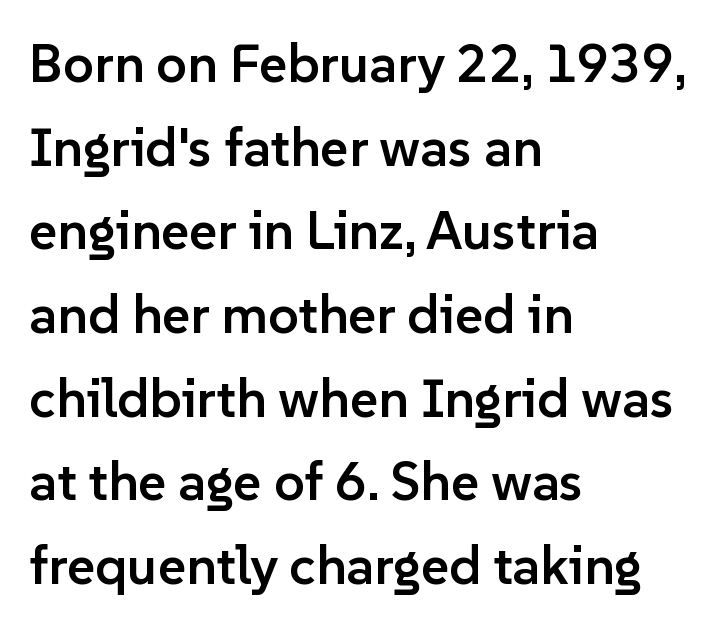
Q: Is the text bold? A: Semi-bold.
Q: Is the text italic (slanted)? A: No, it is upright.
Q: Is the typeface a serif or a sans-serif typeface? A: Sans-serif.
Q: Is the text underlined? A: No.
Q: How is the paragraph aligned? A: Left-aligned.
Q: Is the spacing between letters normal or unusually wide? A: Normal.
Q: Is the spacing between lines tight, normal or loose? A: Normal.
Q: Width (condensed, normal, or wide)? A: Normal.
Q: Stroke contrast? A: Low.
Q: x-height? A: Medium.
Q: Monospaced? A: No.
